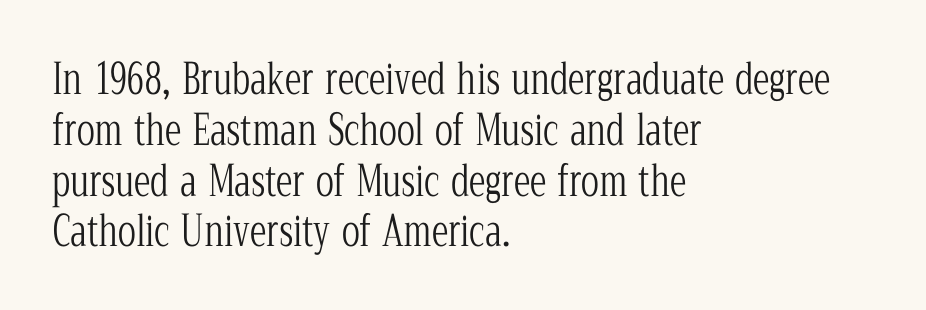
{"serif": "yes", "italic": "no", "bold": "no", "weight": "light", "width": "condensed", "stroke_contrast": "low", "x_height": "medium", "monospaced": "no", "underline": "no", "align": "left", "line_spacing_ratio": 1.21, "letter_spacing": "normal", "letter_spacing_em": 0.0, "glyph_px": 42}
